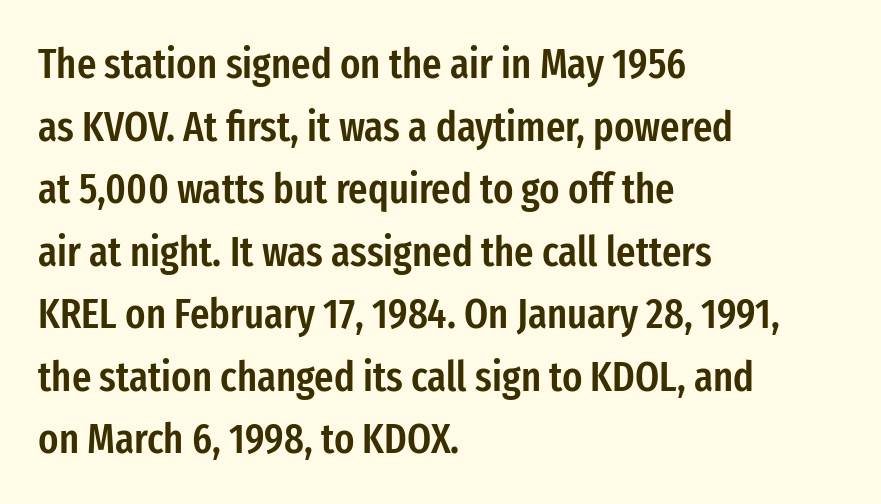
The face used here is proportionally spaced, like ordinary book or web type. The designer went with a sans here, leaving each stem footless. Does the lettering tilt? It doesn't — this is upright. Just letters on the line, the space beneath them empty.
